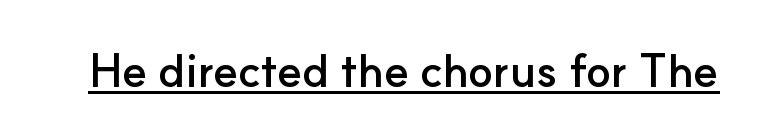
Q: Is the text bold? A: Yes.
Q: Is the text italic (slanted)? A: No, it is upright.
Q: Is the typeface a serif or a sans-serif typeface? A: Sans-serif.
Q: Is the text underlined? A: Yes.
Q: Is the spacing between letters normal or unusually wide? A: Normal.
Q: Width (condensed, normal, or wide)? A: Normal.
Q: Stroke contrast? A: Low.
Q: x-height? A: Small.
Q: Monospaced? A: No.
